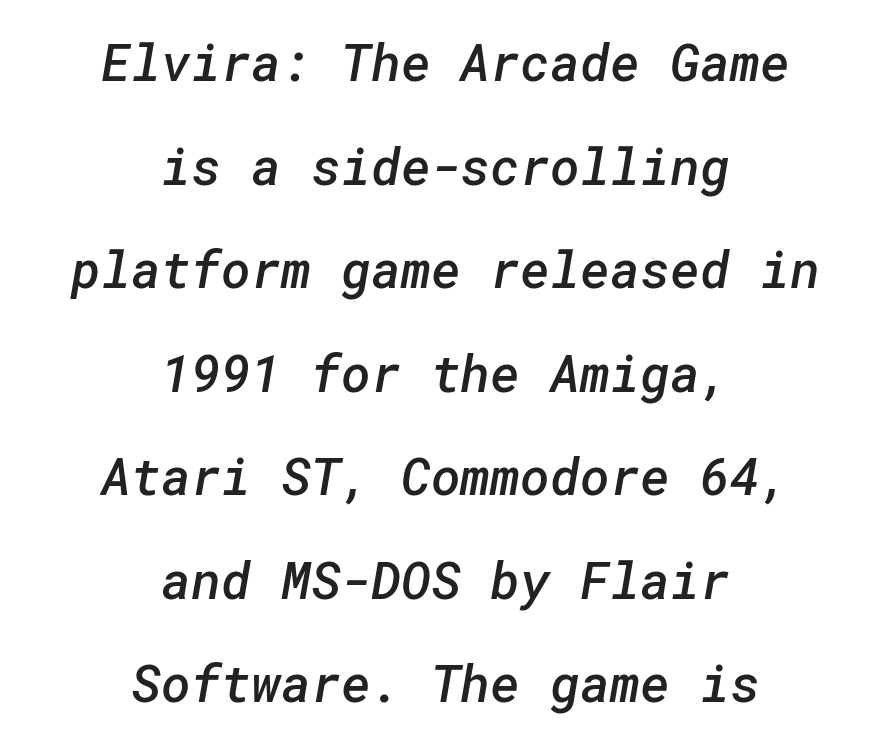
Every letter is mildly thick-stroked: semibold rather than bold. If you measured baseline to baseline, you'd find a long distance. Unlike a traditional serif, this face leaves its strokes unadorned. This rendering features lettering with no underline.
